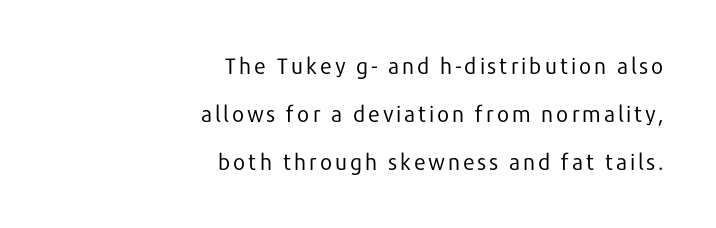
Q: Is the text bold? A: No.
Q: Is the text italic (slanted)? A: No, it is upright.
Q: Is the text underlined? A: No.
Q: How is the paragraph aligned? A: Right-aligned.
Q: Is the spacing between lines tight, normal or loose? A: Loose.
